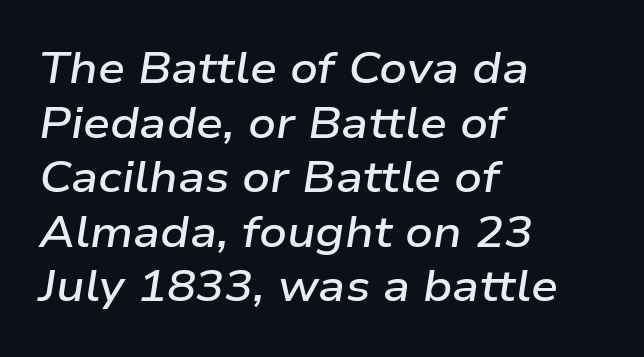
Q: Is the text bold? A: Semi-bold.
Q: Is the text italic (slanted)? A: Yes, it leans right by about 9 degrees.
Q: Is the text underlined? A: No.
Q: How is the paragraph aligned? A: Left-aligned.
Q: Is the spacing between letters normal or unusually wide? A: Normal.
Q: Is the spacing between lines tight, normal or loose? A: Normal.
Q: Width (condensed, normal, or wide)? A: Wide.
Q: Stroke contrast? A: Low.
Q: x-height? A: Medium.
Q: Monospaced? A: No.
